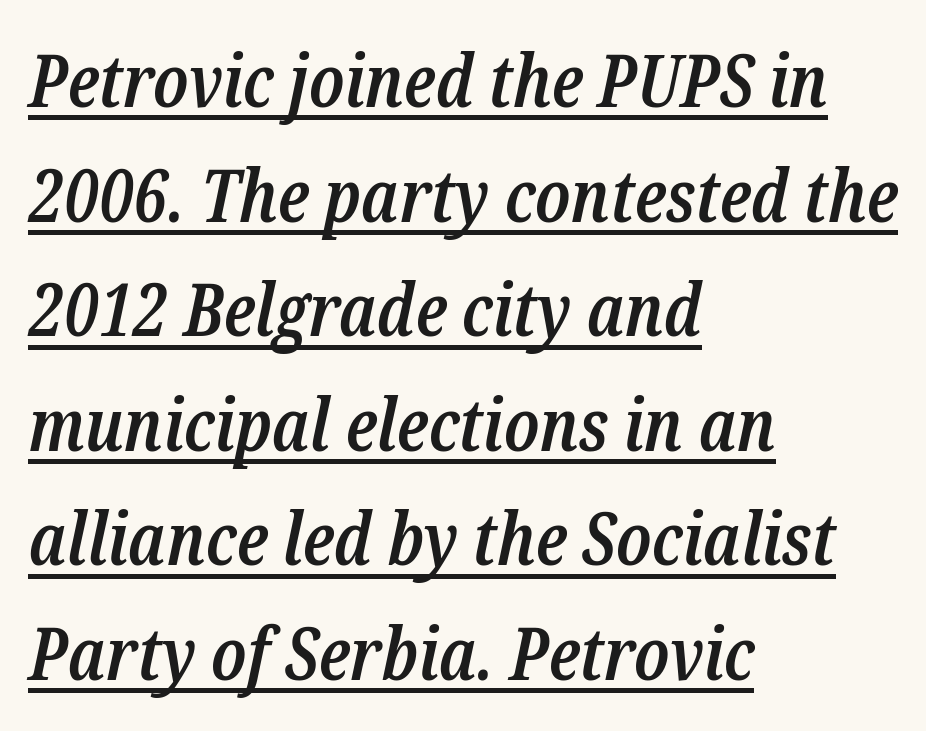
Compared with an ordinary text face, these strokes are moderately heavier — a semibold. Descenders here cross a horizontal rule under the line. You can tell it's italic because the verticals aren't actually vertical. Think of a printed novel: that variable character pitch is what you see here.
